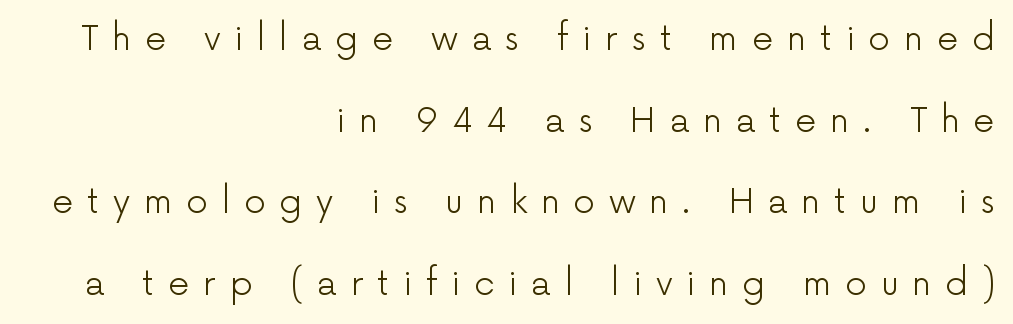
The image shows 34 px light sans-serif type, upright; set right-aligned, loose line spacing (2.4x), unusually wide letter spacing (+0.4 em), not underlined; low stroke contrast and a medium x-height.
